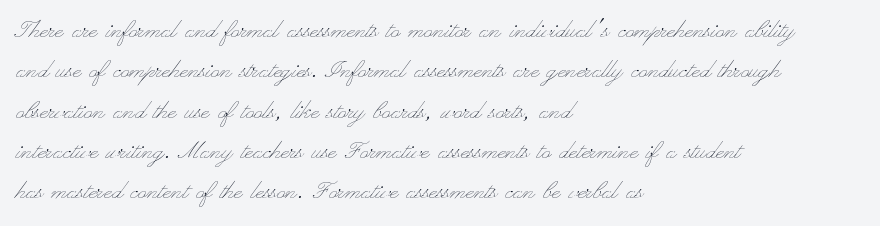
Q: Is the text bold? A: No.
Q: Is the text italic (slanted)? A: Yes.
Q: Is the text underlined? A: No.
Q: How is the paragraph aligned? A: Left-aligned.
Q: Is the spacing between letters normal or unusually wide? A: Normal.
Q: Is the spacing between lines tight, normal or loose? A: Normal.
Q: Width (condensed, normal, or wide)? A: Wide.
Q: Stroke contrast? A: Low.
Q: x-height? A: Small.
Q: Monospaced? A: No.
